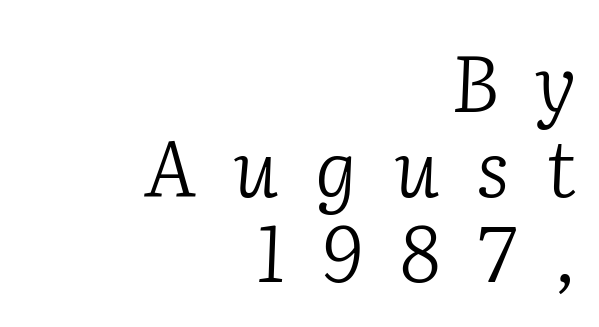
Honestly, there is no underline to notice here at all. The passage shown is not bold in any degree. A typesetter would label this face a serif. Glyph-to-glyph distance is far greater than everyday printed text. One-word summary of the alignment: right.
